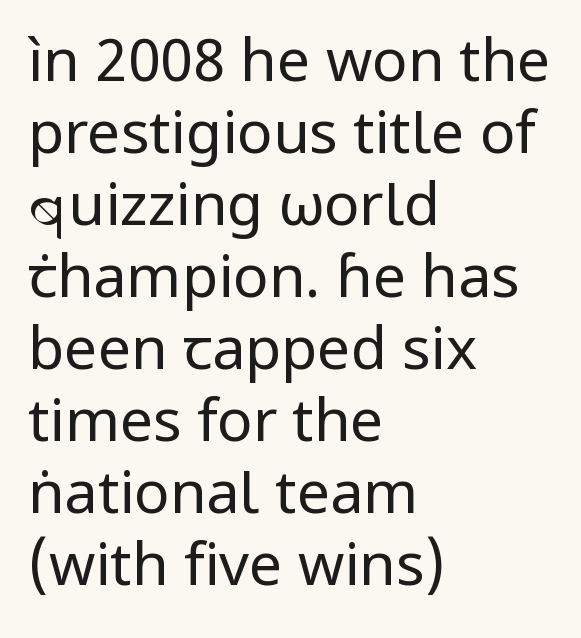
Q: Is the text bold? A: No.
Q: Is the text italic (slanted)? A: No, it is upright.
Q: Is the typeface a serif or a sans-serif typeface? A: Sans-serif.
Q: Is the text underlined? A: No.
Q: How is the paragraph aligned? A: Left-aligned.
Q: Is the spacing between letters normal or unusually wide? A: Normal.
Q: Width (condensed, normal, or wide)? A: Normal.
Q: Stroke contrast? A: Low.
Q: x-height? A: Medium.
Q: Monospaced? A: No.
